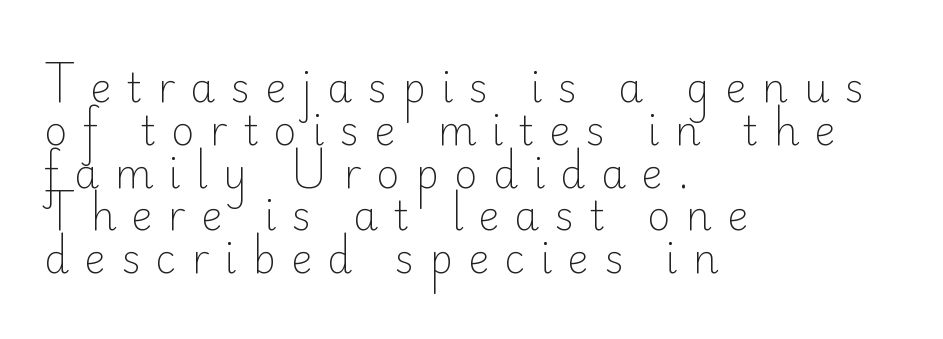
Q: Is the text bold? A: No.
Q: Is the text italic (slanted)? A: No, it is upright.
Q: Is the typeface a serif or a sans-serif typeface? A: Sans-serif.
Q: Is the text underlined? A: No.
Q: How is the paragraph aligned? A: Left-aligned.
Q: Is the spacing between letters normal or unusually wide? A: Unusually wide.
Q: Is the spacing between lines tight, normal or loose? A: Tight.
Q: Width (condensed, normal, or wide)? A: Normal.
Q: Stroke contrast? A: Low.
Q: x-height? A: Small.
Q: Monospaced? A: No.
